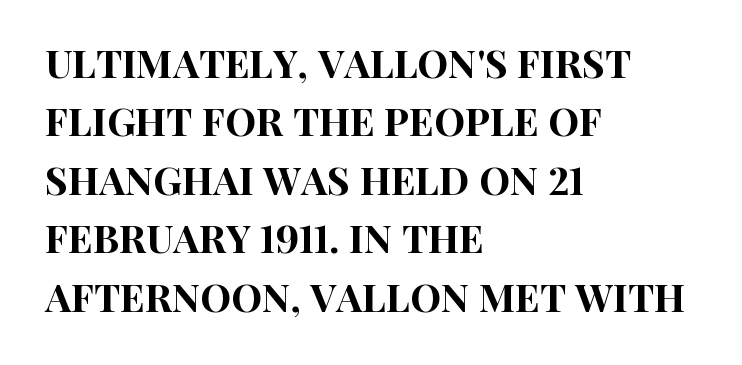
{"serif": "no", "italic": "no", "width": "condensed", "stroke_contrast": "high", "x_height": "large", "monospaced": "no", "underline": "no", "align": "left", "line_spacing": "normal", "line_spacing_ratio": 1.5, "letter_spacing": "normal", "letter_spacing_em": 0.0, "glyph_px": 39}
